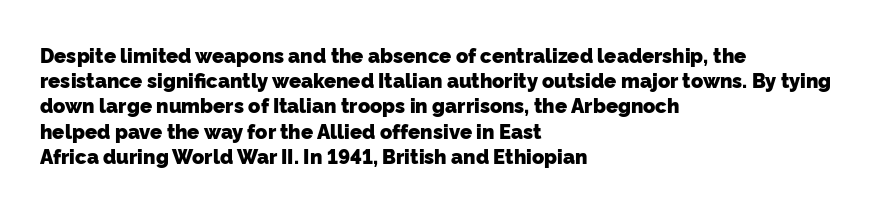
Q: Is the text bold? A: Yes.
Q: Is the text underlined? A: No.
Q: How is the paragraph aligned? A: Left-aligned.
Q: Is the spacing between letters normal or unusually wide? A: Normal.
Q: Is the spacing between lines tight, normal or loose? A: Normal.
